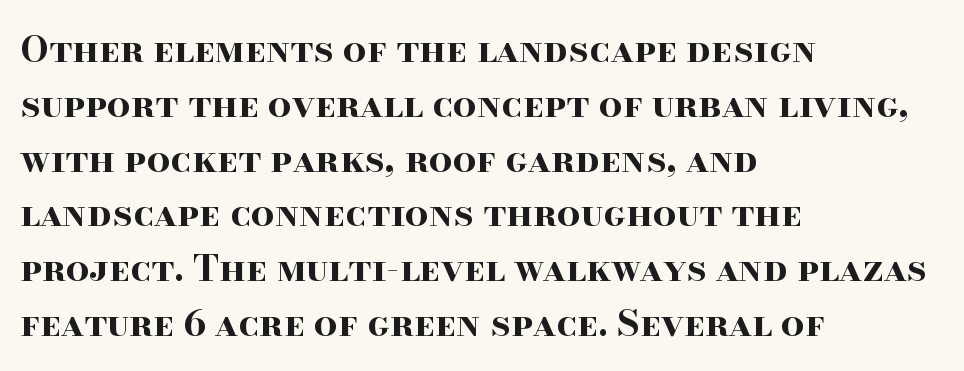
{"serif": "yes", "italic": "no", "bold": "yes", "weight": "bold", "width": "wide", "stroke_contrast": "high", "x_height": "small", "monospaced": "no", "underline": "no", "align": "left", "line_spacing": "normal", "line_spacing_ratio": 1.48, "letter_spacing": "normal", "letter_spacing_em": 0.0, "glyph_px": 37}
